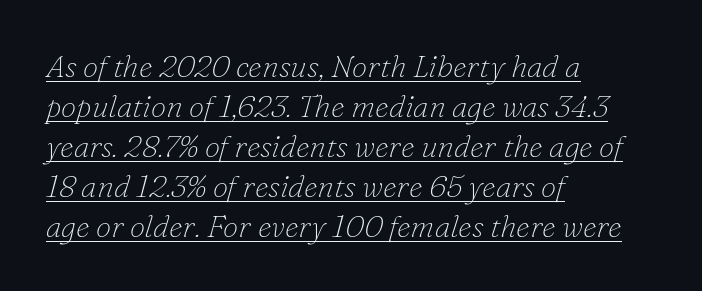
Q: Is the text bold? A: No.
Q: Is the text italic (slanted)? A: Yes, it leans right by about 16 degrees.
Q: Is the typeface a serif or a sans-serif typeface? A: Serif.
Q: Is the text underlined? A: Yes.
Q: How is the paragraph aligned? A: Left-aligned.
Q: Is the spacing between letters normal or unusually wide? A: Normal.
Q: Is the spacing between lines tight, normal or loose? A: Normal.
Q: Width (condensed, normal, or wide)? A: Normal.
Q: Stroke contrast? A: Low.
Q: x-height? A: Small.
Q: Monospaced? A: No.
